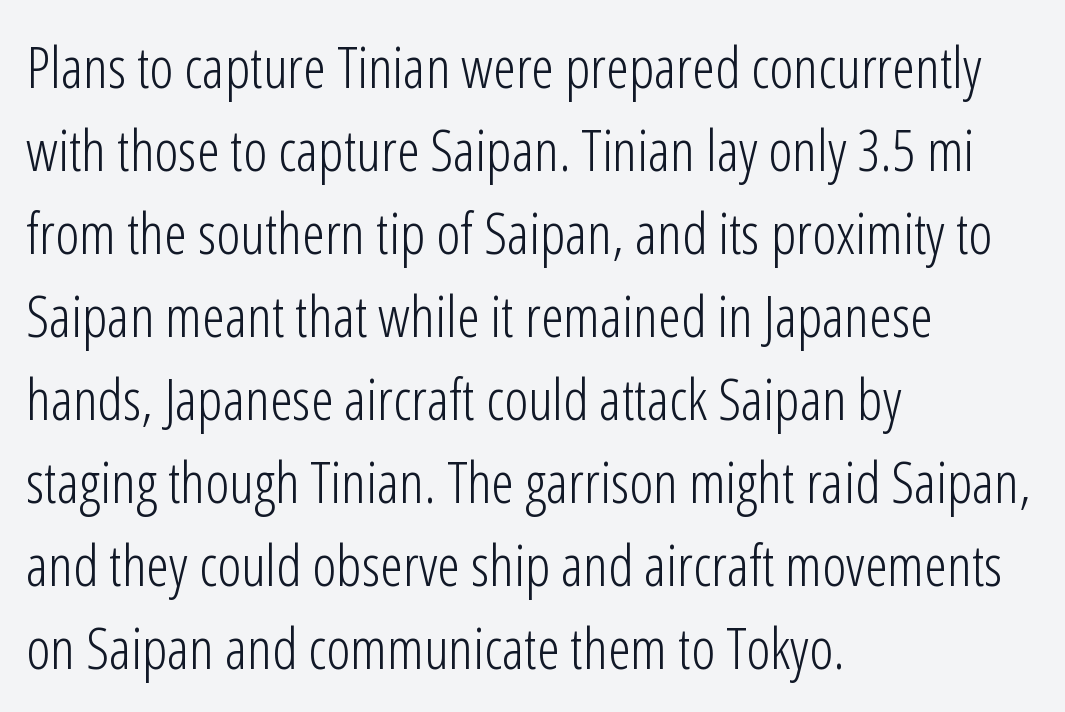
Q: Is the text bold? A: No.
Q: Is the text italic (slanted)? A: No, it is upright.
Q: Is the typeface a serif or a sans-serif typeface? A: Sans-serif.
Q: Is the text underlined? A: No.
Q: How is the paragraph aligned? A: Left-aligned.
Q: Is the spacing between letters normal or unusually wide? A: Normal.
Q: Is the spacing between lines tight, normal or loose? A: Normal.
Q: Width (condensed, normal, or wide)? A: Condensed.
Q: Stroke contrast? A: Low.
Q: x-height? A: Medium.
Q: Monospaced? A: No.
